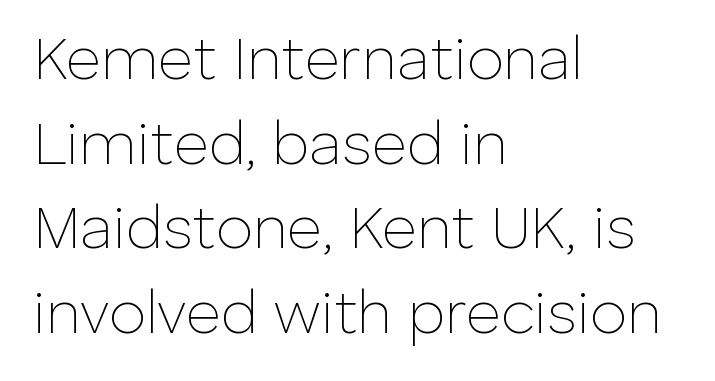
Q: Is the text bold? A: No.
Q: Is the text italic (slanted)? A: No, it is upright.
Q: Is the typeface a serif or a sans-serif typeface? A: Sans-serif.
Q: Is the text underlined? A: No.
Q: How is the paragraph aligned? A: Left-aligned.
Q: Is the spacing between letters normal or unusually wide? A: Normal.
Q: Is the spacing between lines tight, normal or loose? A: Normal.
Q: Width (condensed, normal, or wide)? A: Normal.
Q: Stroke contrast? A: Low.
Q: x-height? A: Medium.
Q: Monospaced? A: No.
